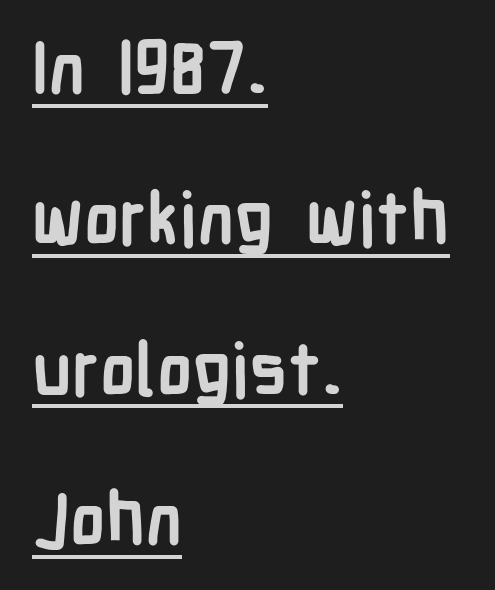
{"serif": "no", "italic": "no", "bold": "yes", "weight": "semibold", "width": "condensed", "stroke_contrast": "low", "x_height": "medium", "monospaced": "no", "underline": "yes", "align": "left", "line_spacing": "loose", "line_spacing_ratio": 2.06, "letter_spacing": "normal", "letter_spacing_em": 0.0, "glyph_px": 73}
